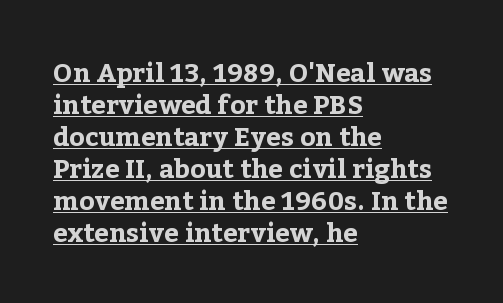
The image shows 26 px bold type, upright; set left-aligned, line spacing 1.23x, normal letter spacing, underlined.
